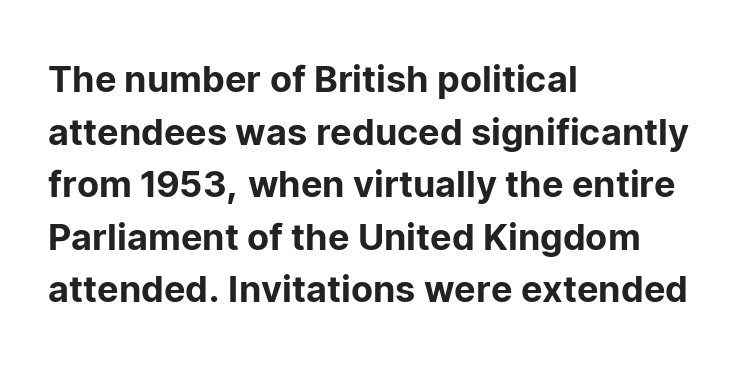
{"serif": "no", "italic": "no", "width": "normal", "stroke_contrast": "low", "x_height": "medium", "monospaced": "no", "underline": "no", "align": "left", "line_spacing": "normal", "line_spacing_ratio": 1.46, "letter_spacing": "normal", "letter_spacing_em": 0.0, "glyph_px": 36}
